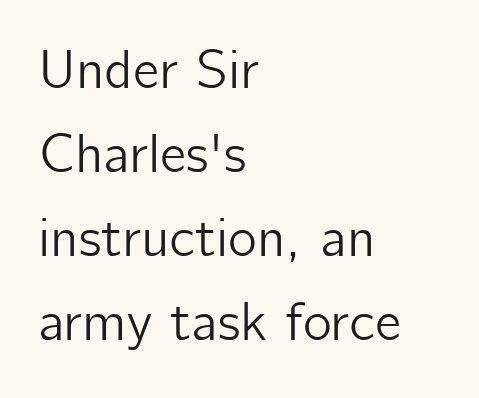
{"serif": "no", "italic": "no", "width": "normal", "stroke_contrast": "low", "x_height": "medium", "monospaced": "no", "underline": "no", "align": "left", "line_spacing": "normal", "line_spacing_ratio": 1.53, "letter_spacing": "normal", "letter_spacing_em": 0.0, "glyph_px": 55}
